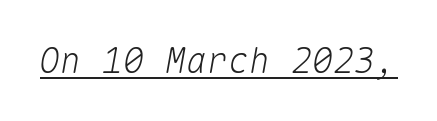
The image shows 35 px text type, italic (leaning right), monospaced; set normal letter spacing, underlined; medium stroke contrast and a medium x-height.
